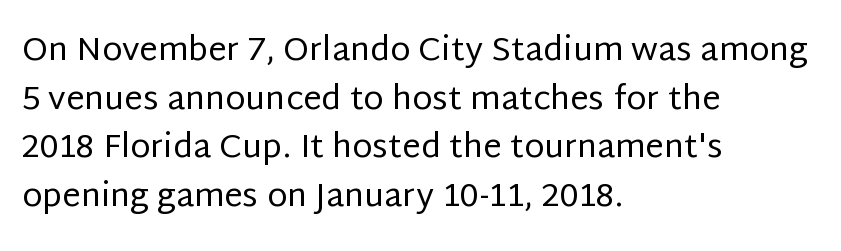
No letter is thick-stroked: the sample isn't bold. Each letter keeps its own natural width here, so spacing adapts to shape. Every row of glyphs begins at an identical x-position on the left. Honestly, the letter spacing is just normal — you wouldn't notice it. The passage shown stacks its lines at a standard gap. Just letters on the line, the space beneath them empty.
